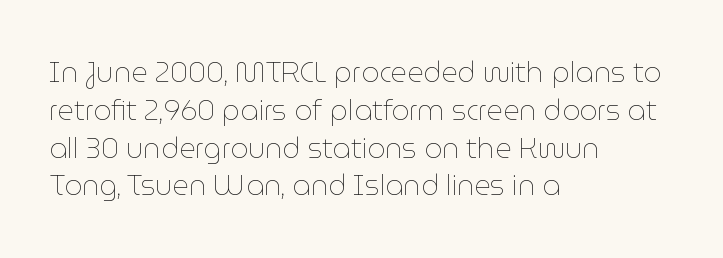
Nothing unusual about the tracking: characters are spaced as the font intends. Stems here are at most as thick as an everyday book face. The leading is moderate, giving the passage an even texture. Layout note: lines flush left. The foot of each line stays bare and open.
